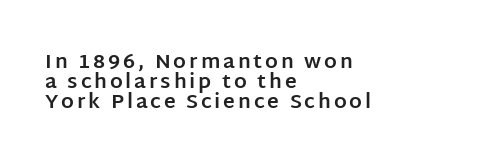
Typesetter's note: full bold, strokes at maximum text heaviness. Tightly led — the rows are bunched. If you drew a ruler down the left edge, every line would touch it. The space beneath each line is pristine and unruled.
